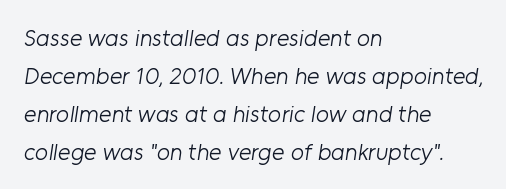
The font is comparable to plain body text, perhaps lighter. The baseline area is clear. This rendering uses left alignment, leaving the right contour irregular. Does the leading feel generous? No, just average. Standard letterfit; no display-style spreading of the glyphs.
